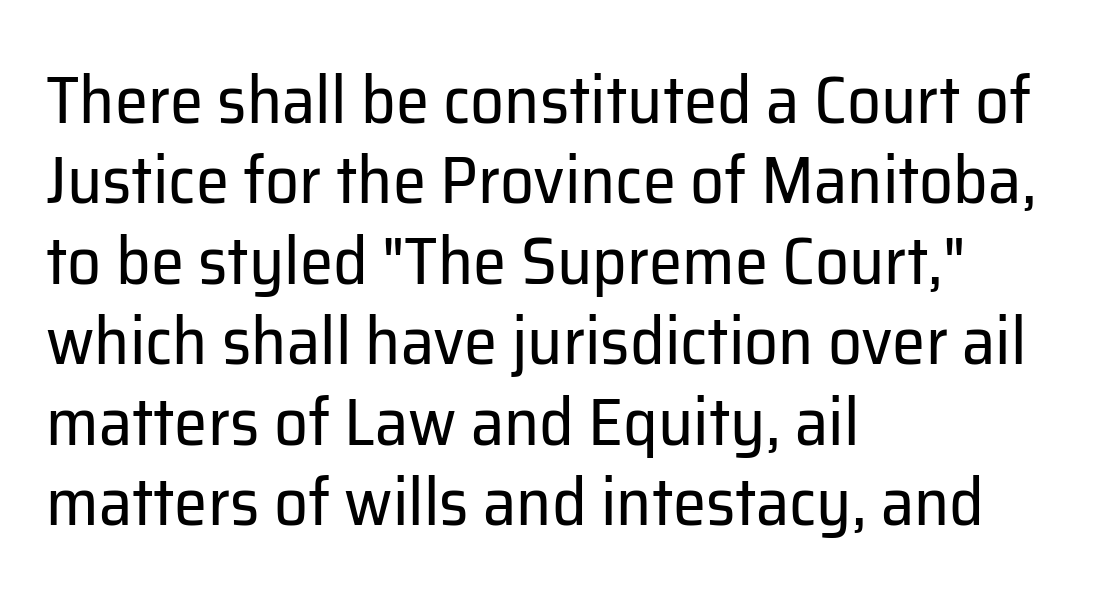
{"serif": "no", "italic": "no", "bold": "no", "weight": "regular", "width": "normal", "stroke_contrast": "low", "x_height": "medium", "monospaced": "no", "underline": "no", "align": "left", "line_spacing_ratio": 1.2, "letter_spacing": "normal", "letter_spacing_em": 0.0, "glyph_px": 67}
